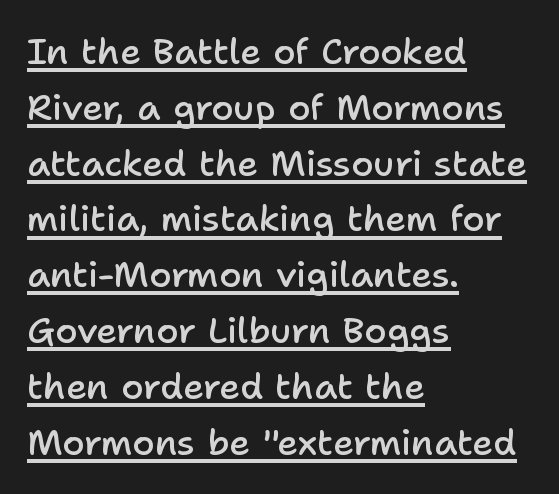
The typesetting leans somewhat heavy: a semibold. These characters rest on top of a visible drawn line. There is no visible air inserted between adjacent glyphs. Looks like regular typesetting: each glyph gets only the width it needs.
